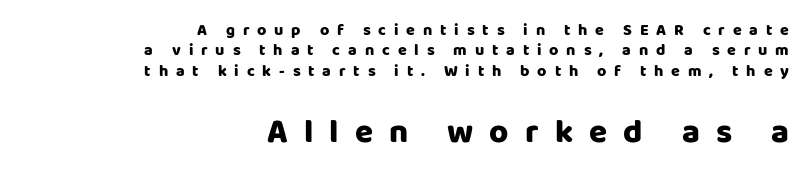
Q: Is the text bold? A: Yes.
Q: Is the text italic (slanted)? A: No, it is upright.
Q: Is the typeface a serif or a sans-serif typeface? A: Sans-serif.
Q: Is the text underlined? A: No.
Q: How is the paragraph aligned? A: Right-aligned.
Q: Is the spacing between letters normal or unusually wide? A: Unusually wide.
Q: Is the spacing between lines tight, normal or loose? A: Normal.
Q: Which block of text is set in a larger size, the first (top) or the second (bottom)? A: The second (bottom) one.
Q: Width (condensed, normal, or wide)? A: Normal.
Q: Stroke contrast? A: Low.
Q: x-height? A: Large.
Q: Monospaced? A: No.
